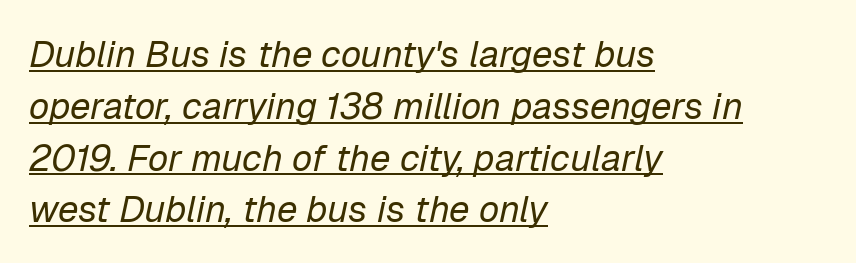
The image shows 37 px regular-weight type, italic (leaning right); set left-aligned, normal line spacing (1.4x), normal letter spacing, underlined; low stroke contrast and a medium x-height.
